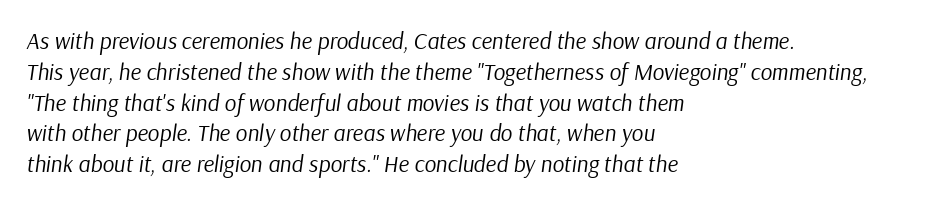
Q: Is the text bold? A: No.
Q: Is the text italic (slanted)? A: Yes, it leans right by about 9 degrees.
Q: Is the text underlined? A: No.
Q: How is the paragraph aligned? A: Left-aligned.
Q: Is the spacing between letters normal or unusually wide? A: Normal.
Q: Is the spacing between lines tight, normal or loose? A: Normal.
